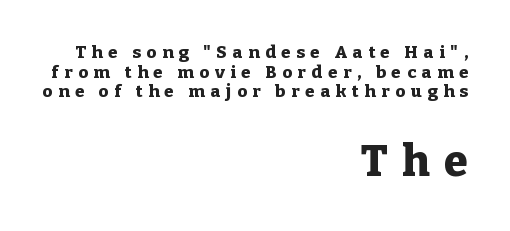
The letters advance in unequal steps, a hallmark of proportional type. Descenders are the only things crossing below the line. Classification — serif. Strong, thick strokes mark this as bold type. Teacher's note: observe the even right margin — that is flush-right alignment.
